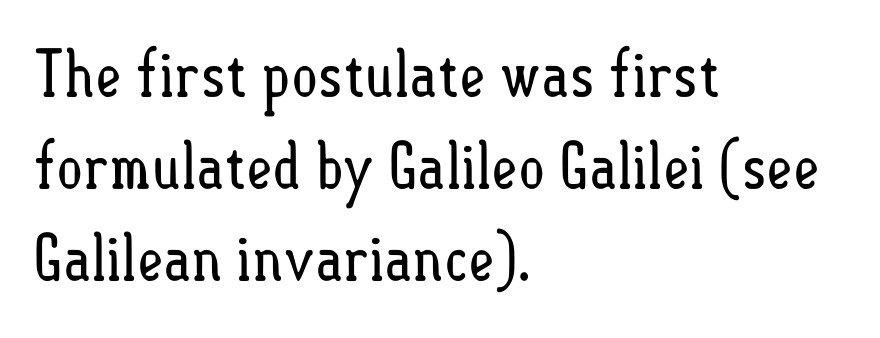
The image shows 64 px regular-weight, condensed type, upright; set left-aligned, normal line spacing (1.44x), normal letter spacing, not underlined; low stroke contrast and a small x-height.
